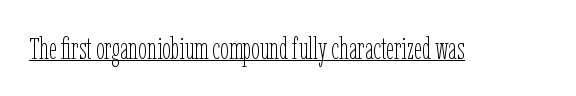
{"italic": "no", "bold": "no", "weight": "thin", "width": "condensed", "stroke_contrast": "low", "x_height": "medium", "monospaced": "no", "underline": "yes", "letter_spacing": "normal", "letter_spacing_em": 0.0, "glyph_px": 31}
